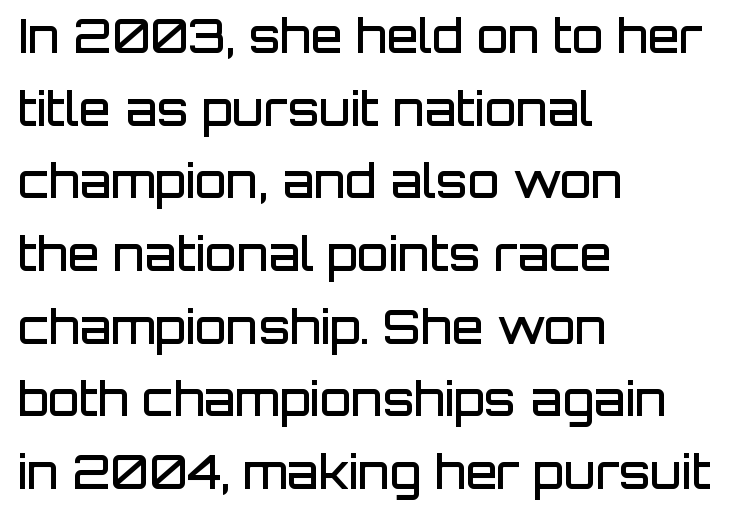
Q: Is the text bold? A: Semi-bold.
Q: Is the text italic (slanted)? A: No, it is upright.
Q: Is the typeface a serif or a sans-serif typeface? A: Sans-serif.
Q: Is the text underlined? A: No.
Q: How is the paragraph aligned? A: Left-aligned.
Q: Is the spacing between letters normal or unusually wide? A: Normal.
Q: Is the spacing between lines tight, normal or loose? A: Normal.
Q: Width (condensed, normal, or wide)? A: Normal.
Q: Stroke contrast? A: Low.
Q: x-height? A: Large.
Q: Monospaced? A: No.
